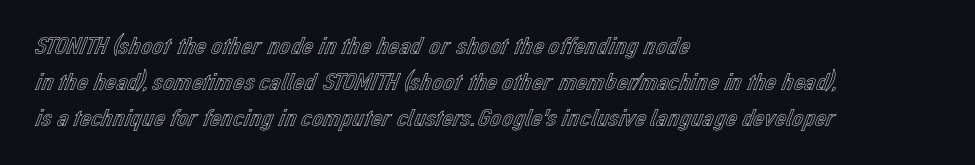
{"underline": "no", "align": "left", "line_spacing": "normal", "line_spacing_ratio": 1.44, "letter_spacing": "normal", "letter_spacing_em": 0.0, "glyph_px": 25}
